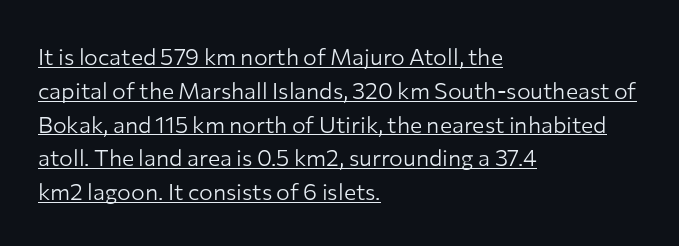
{"italic": "no", "bold": "no", "underline": "yes", "align": "left", "line_spacing": "normal", "line_spacing_ratio": 1.47, "letter_spacing": "normal", "letter_spacing_em": 0.0, "glyph_px": 23}
